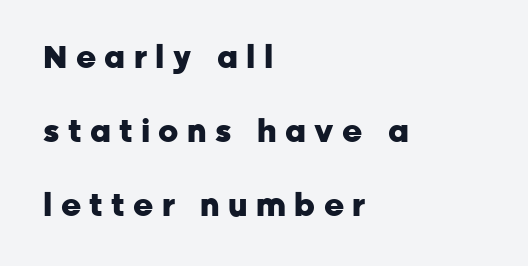
{"serif": "no", "italic": "no", "bold": "yes", "weight": "heavy", "width": "normal", "stroke_contrast": "low", "x_height": "medium", "monospaced": "no", "underline": "no", "align": "left", "line_spacing": "loose", "line_spacing_ratio": 2.38, "letter_spacing": "wide", "letter_spacing_em": 0.27, "glyph_px": 31}
